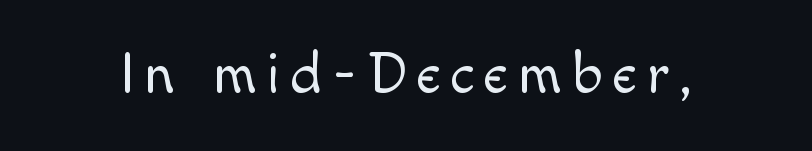
The image shows 58 px light sans-serif type, upright; set not underlined; a small x-height.
